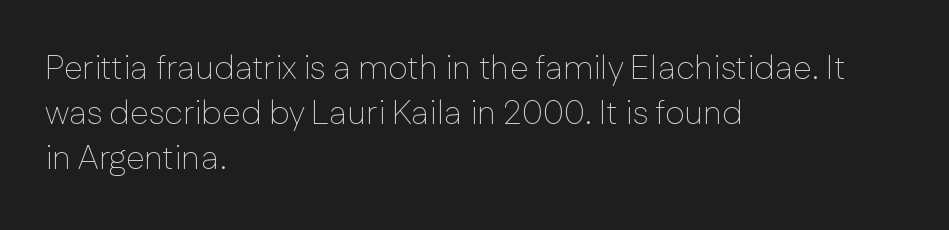
Q: Is the text bold? A: No.
Q: Is the text italic (slanted)? A: No, it is upright.
Q: Is the typeface a serif or a sans-serif typeface? A: Sans-serif.
Q: Is the text underlined? A: No.
Q: How is the paragraph aligned? A: Left-aligned.
Q: Is the spacing between letters normal or unusually wide? A: Normal.
Q: Is the spacing between lines tight, normal or loose? A: Normal.
Q: Width (condensed, normal, or wide)? A: Normal.
Q: Stroke contrast? A: Low.
Q: x-height? A: Medium.
Q: Monospaced? A: No.
